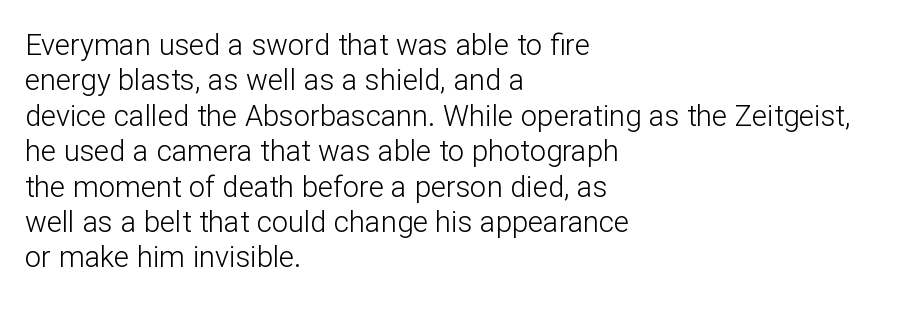
Q: Is the text bold? A: No.
Q: Is the text italic (slanted)? A: No, it is upright.
Q: Is the typeface a serif or a sans-serif typeface? A: Sans-serif.
Q: Is the text underlined? A: No.
Q: How is the paragraph aligned? A: Left-aligned.
Q: Is the spacing between letters normal or unusually wide? A: Normal.
Q: Width (condensed, normal, or wide)? A: Normal.
Q: Stroke contrast? A: Low.
Q: x-height? A: Medium.
Q: Monospaced? A: No.
